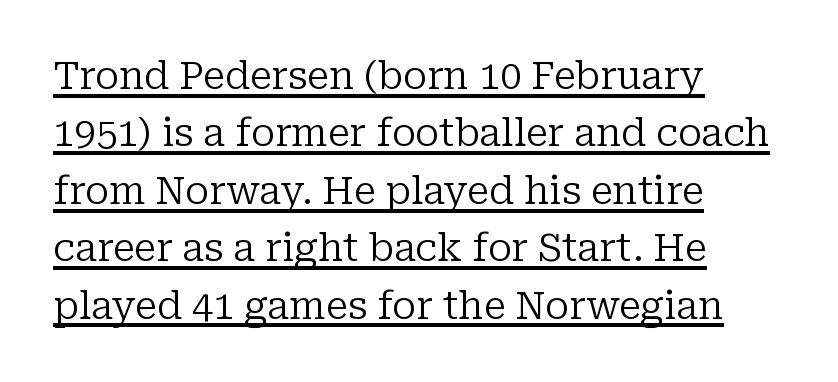
The image shows 38 px regular-weight serif type, upright; set left-aligned, normal line spacing (1.51x), normal letter spacing, underlined; low stroke contrast and a medium x-height.
